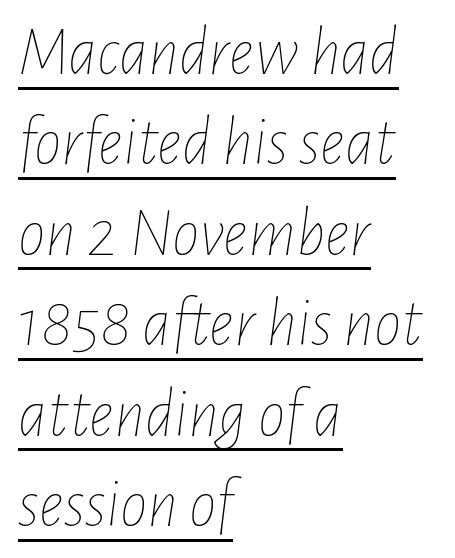
Slant detected: the letters are inclined. Horizontally, the lines are justified to the leading edge only. Unbolded letterforms with no extra heft. The letters sit at their default tracking, neither squeezed nor spread. Character widths vary here, with narrow letters taking less room than wide ones. The rows are spaced the way most documents space them.
